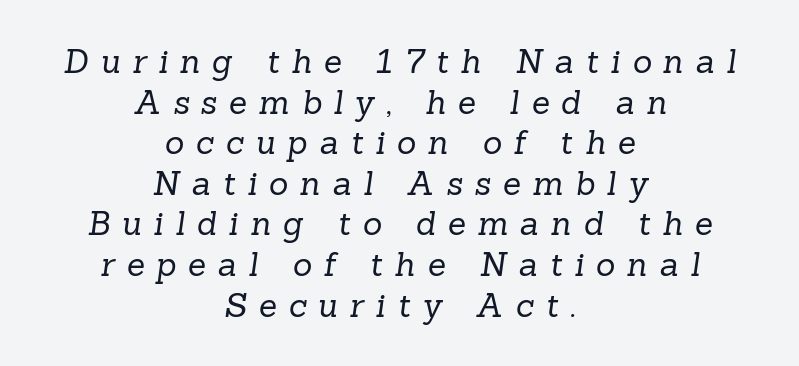
Stroke terminals: seriffed. Glance below the letters and you will spot only blank space. Display-style spreading of the glyphs; the letterfit is very open. Here the designer chose a conventional face with non-uniform glyph widths.
